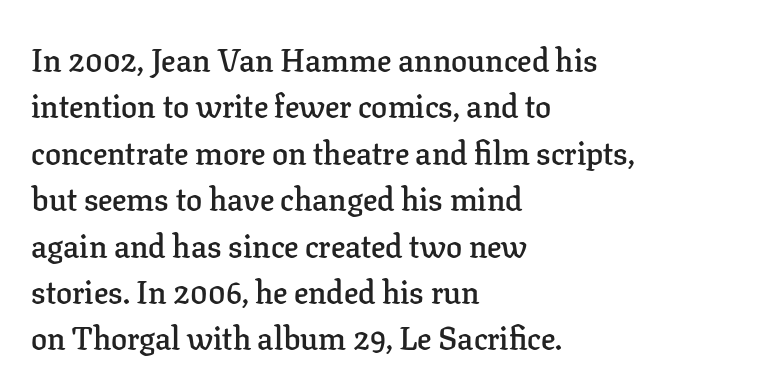
The image shows 32 px semibold serif type, upright; set left-aligned, normal line spacing (1.45x), normal letter spacing, not underlined; low stroke contrast and a medium x-height.
